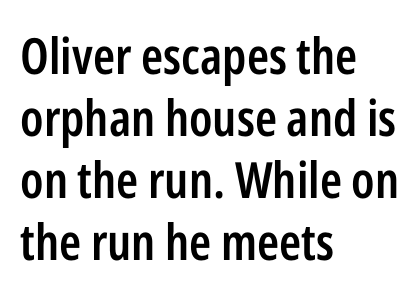
{"serif": "no", "italic": "no", "bold": "semi", "weight": "semibold", "width": "condensed", "stroke_contrast": "low", "x_height": "medium", "monospaced": "no", "underline": "no", "align": "left", "line_spacing_ratio": 1.24, "letter_spacing": "normal", "letter_spacing_em": 0.0, "glyph_px": 50}
